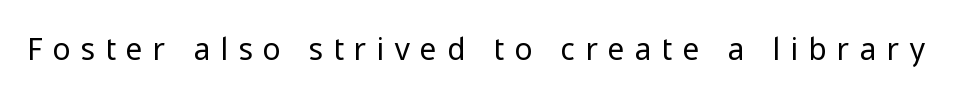
{"serif": "no", "italic": "no", "bold": "no", "weight": "regular", "width": "normal", "stroke_contrast": "low", "x_height": "medium", "monospaced": "no", "underline": "no", "letter_spacing": "wide", "letter_spacing_em": 0.36, "glyph_px": 30}
